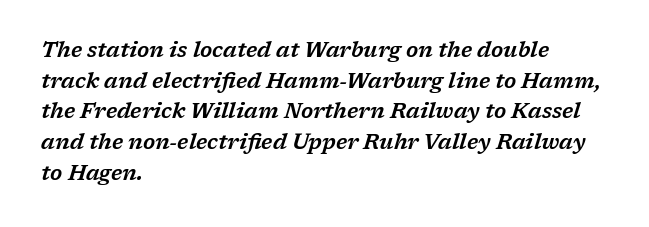
Default kerning and tracking; the words read as compact shapes. Is the type slanted? Yes — the strokes lean at a clear angle. The leading is moderate, giving the passage an even texture. Any mark beneath the type? The region is blank. Does the copy run flush right? No — it runs flush left.
